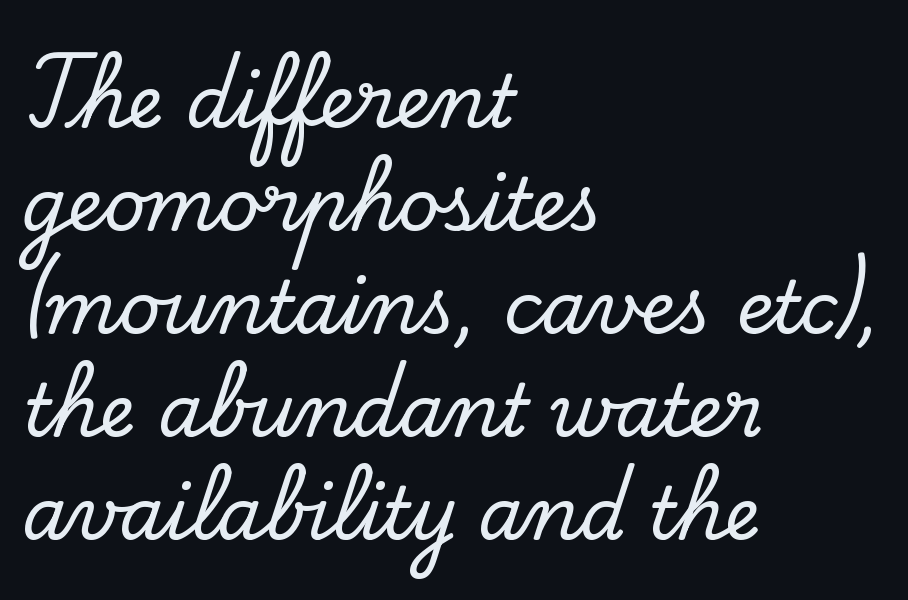
Q: Is the text italic (slanted)? A: Yes.
Q: Is the typeface a serif or a sans-serif typeface? A: Serif.
Q: Is the text underlined? A: No.
Q: How is the paragraph aligned? A: Left-aligned.
Q: Is the spacing between letters normal or unusually wide? A: Normal.
Q: Is the spacing between lines tight, normal or loose? A: Normal.
Q: Width (condensed, normal, or wide)? A: Normal.
Q: Stroke contrast? A: Low.
Q: x-height? A: Small.
Q: Monospaced? A: No.
